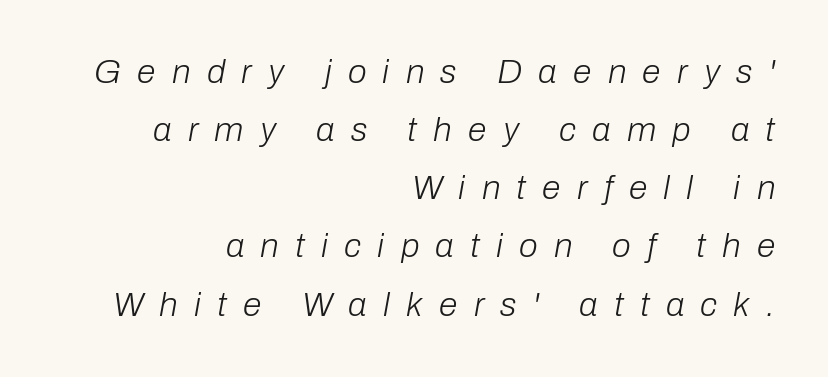
Q: Is the text bold? A: No.
Q: Is the text italic (slanted)? A: Yes, it leans right by about 10 degrees.
Q: Is the text underlined? A: No.
Q: How is the paragraph aligned? A: Right-aligned.
Q: Is the spacing between letters normal or unusually wide? A: Unusually wide.
Q: Width (condensed, normal, or wide)? A: Normal.
Q: Stroke contrast? A: Low.
Q: x-height? A: Medium.
Q: Monospaced? A: No.
